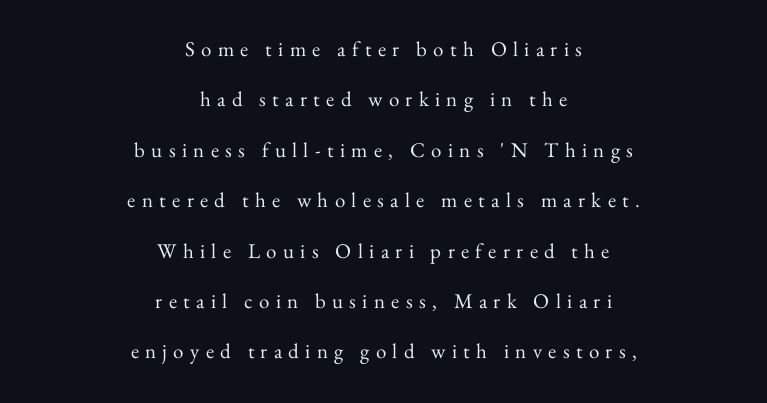
{"italic": "no", "bold": "no", "underline": "no", "align": "center", "line_spacing": "loose", "line_spacing_ratio": 2.4, "letter_spacing": "wide", "letter_spacing_em": 0.3, "glyph_px": 21}
